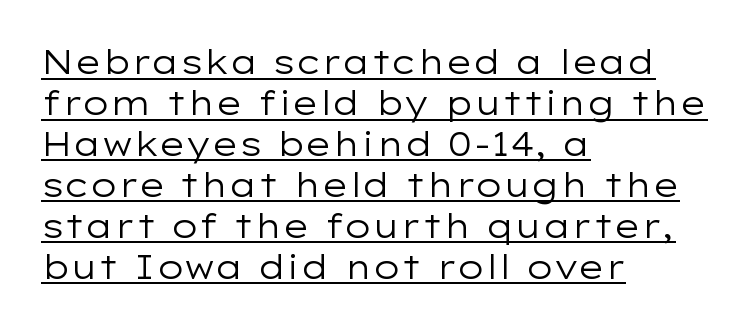
{"serif": "no", "italic": "no", "bold": "no", "weight": "regular", "width": "wide", "stroke_contrast": "low", "x_height": "medium", "monospaced": "no", "underline": "yes", "align": "left", "line_spacing_ratio": 1.24, "letter_spacing": "normal", "letter_spacing_em": 0.0, "glyph_px": 33}
